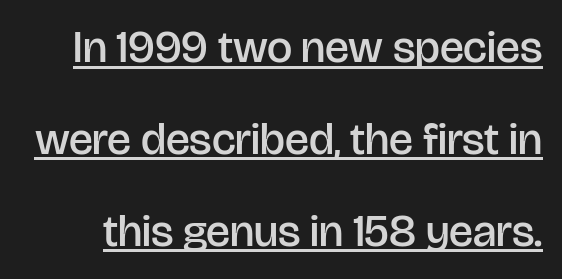
Spacing verdict: proportional, widths tailored to each character. Stroke terminals: plain, sans-serif. Spacing between characters is what you'd get straight out of the box. The block of text is sparse from top to bottom, with ample space between rows. The font's upright variant was chosen for this text. Typographic density is moderately raised because the face is semibold.
